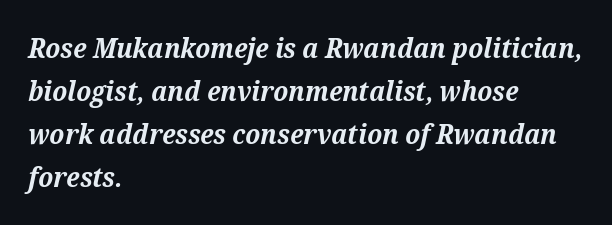
Glance below the letters and you will spot only blank space. Note the varied advance widths — an 'i' is clearly narrower than an 'm'. If you measured baseline to baseline, you'd find a middling distance. These lines keep a tight, regular rhythm from letter to letter. Unlike a clean sans, this face finishes its strokes with serifs. Reading down the block, your eye returns to a fixed left position each line.
